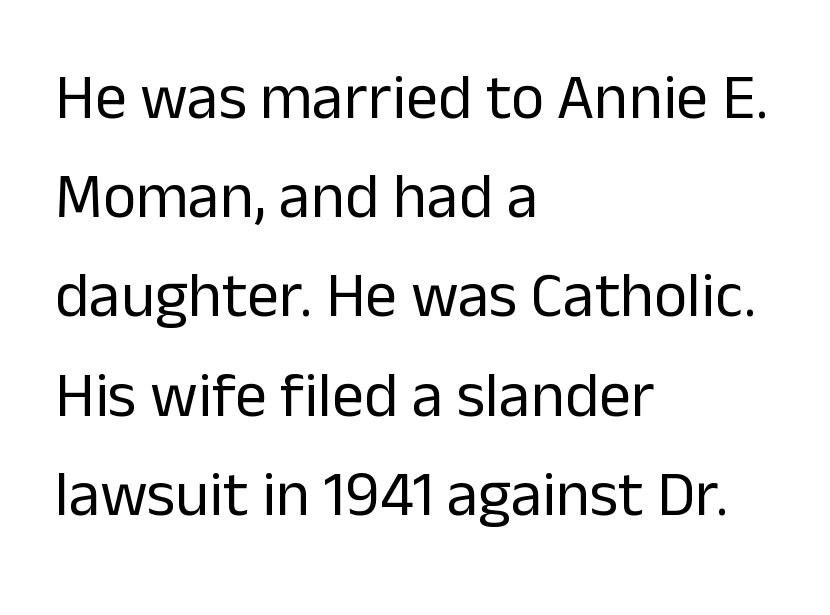
The image shows 64 px regular-weight sans-serif type, upright; set left-aligned, normal line spacing (1.55x), normal letter spacing, not underlined; low stroke contrast and a medium x-height.
